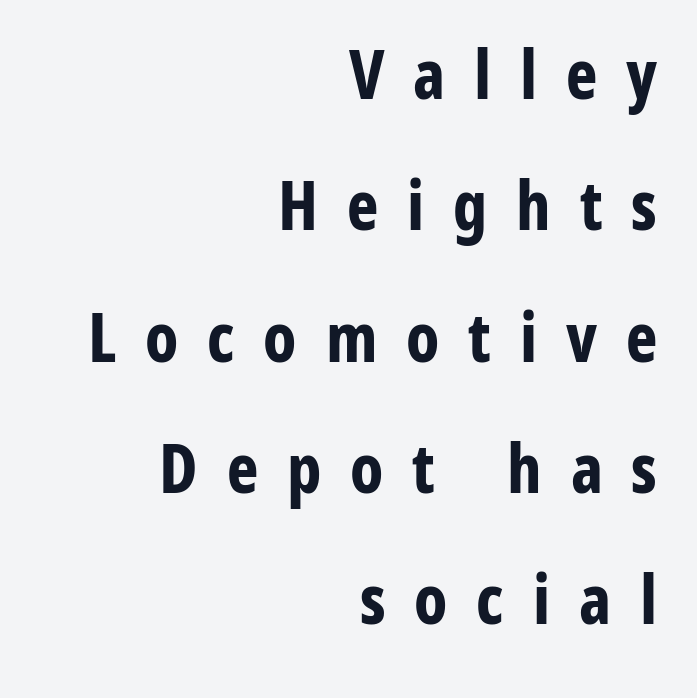
Leftover space on each line is placed entirely before the opening word. A typesetter would call this leading open, well beyond the default. The space directly below the letters is spotless. Letter spacing: wide. Regarding serifs, this sample does without them.
